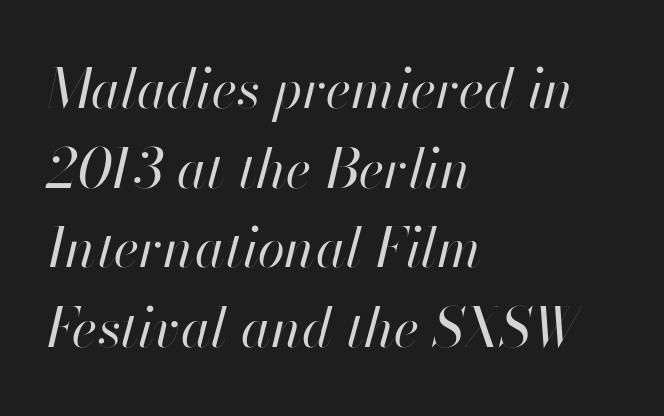
Q: Is the text bold? A: No.
Q: Is the text italic (slanted)? A: Yes, it leans right by about 13 degrees.
Q: Is the text underlined? A: No.
Q: How is the paragraph aligned? A: Left-aligned.
Q: Is the spacing between letters normal or unusually wide? A: Normal.
Q: Is the spacing between lines tight, normal or loose? A: Normal.
Q: Width (condensed, normal, or wide)? A: Normal.
Q: Stroke contrast? A: High.
Q: x-height? A: Small.
Q: Monospaced? A: No.
